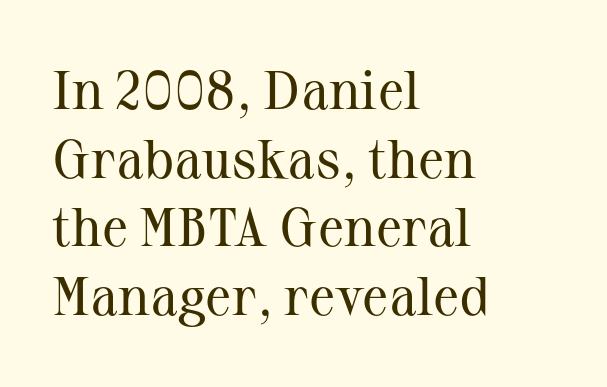
Observe the serifs anchoring each vertical stroke in this sample. Proportional: the letters do not fall into vertical columns. The text block is weighted toward the left margin, trailing off unevenly rightward. Is the type heavy? It reads as light-to-regular instead. Vertical strokes here are truly vertical. What stands out about the letter spacing? Nothing — it is the standard amount.
